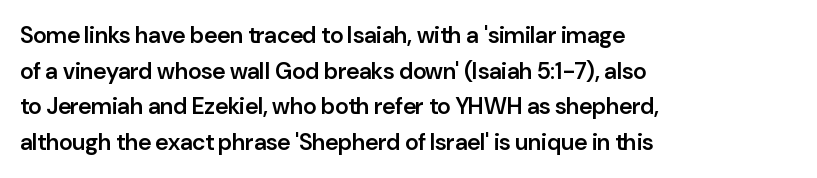
Q: Is the text bold? A: Semi-bold.
Q: Is the text italic (slanted)? A: No, it is upright.
Q: Is the text underlined? A: No.
Q: How is the paragraph aligned? A: Left-aligned.
Q: Is the spacing between letters normal or unusually wide? A: Normal.
Q: Is the spacing between lines tight, normal or loose? A: Normal.
